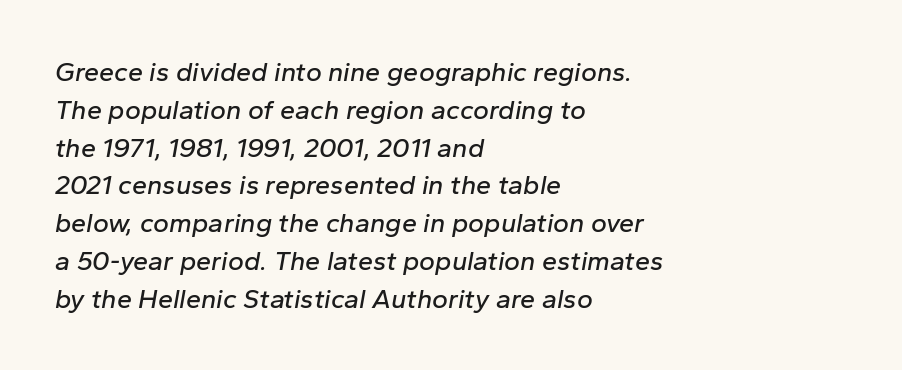
The letters sit at their default tracking, neither squeezed nor spread. This rendering uses left alignment, leaving the right contour irregular. This rendering features lettering with no underline. Baseline-to-baseline distance is the conventional proportion of letter height. An italicized treatment has been applied to the whole sample.
